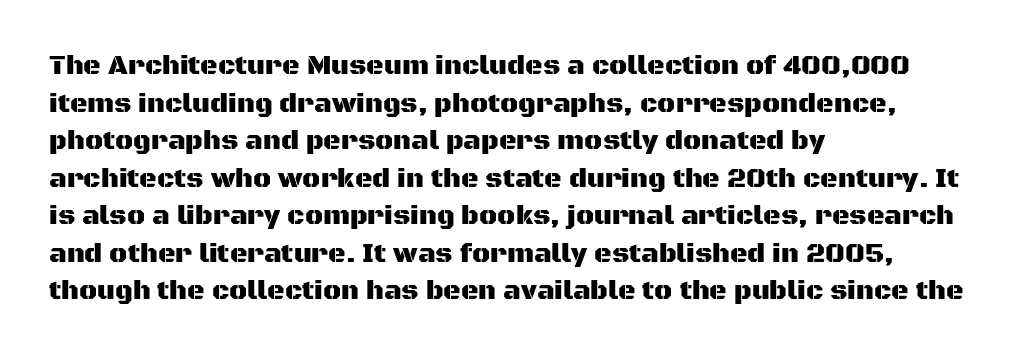
Plain, unruled lines of type. The lines in this sample share a left origin and differ only in where they stop. The specimen reads as upright at a glance. Letter spacing: default. If you measured baseline to baseline, you'd find a middling distance.
